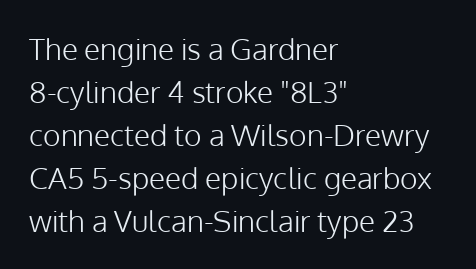
Each letter's strokes conclude bluntly, with no projecting serifs. The rendering uses a moderate line-height, typical for paragraphs. Looks like regular typesetting: each glyph gets only the width it needs. A bare baseline throughout the passage.
